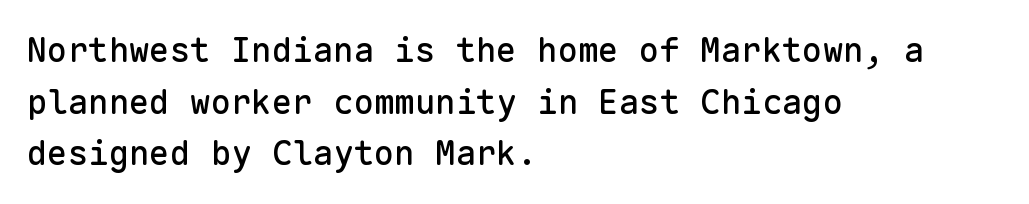
Short and long lines alike share a common starting point at left. Vertical strokes here are truly vertical. How would I describe the line gaps? Plain and ordinary. These lines are rendered in a fixed-pitch font. This rendering features lettering with no underline. Students, note that the glyphs here touch the page at normal intervals.
